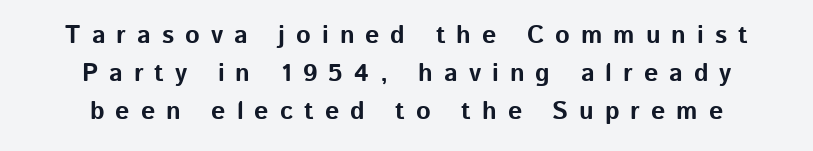
Vertically, the passage feels balanced, rows spaced as you'd expect. The sample has been set heavy, in full bold. Words float on clear page, feet unadorned. Visually the block forms a symmetrical silhouette, jagged on both flanks.
